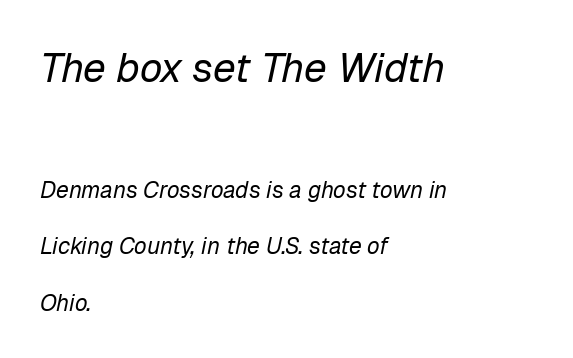
The image shows 41 px regular-weight type, italic (leaning right); set left-aligned, loose line spacing (2.46x), normal letter spacing, not underlined; the first (top) block is 1.78x larger; low stroke contrast and a medium x-height.
